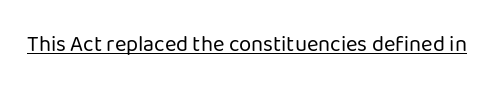
Does a line run under the words? Yes, clearly. Each word holds together tightly as a unit, with standard inter-letter gaps. When letters stand straight like this, we call the style roman or upright. Compared with a typical body face, this is equally light or lighter still.
